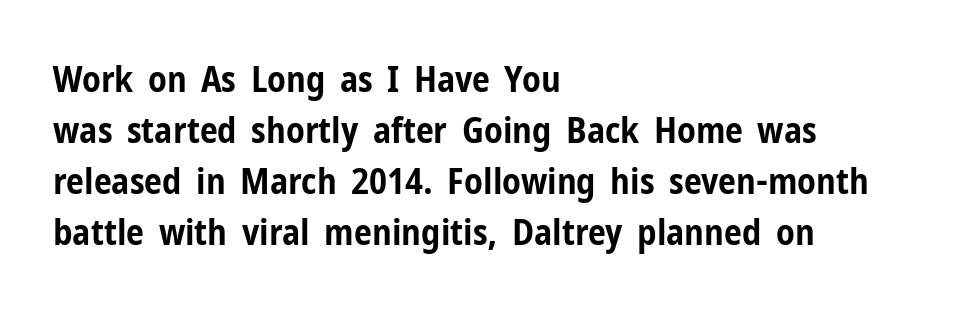
Quick note: interline space is typical. The passage shown is emphatically bold. Rule under the text: the space is simply empty. The letterforms sit shoulder to shoulder at normal distance.
